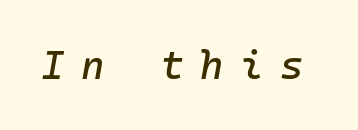
Q: Is the text italic (slanted)? A: Yes, it leans right by about 10 degrees.
Q: Is the text underlined? A: No.
Q: Is the spacing between letters normal or unusually wide? A: Unusually wide.
Q: Width (condensed, normal, or wide)? A: Normal.
Q: Stroke contrast? A: Low.
Q: x-height? A: Medium.
